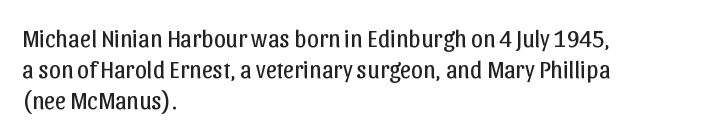
These lines keep a tight, regular rhythm from letter to letter. Notice how descenders clear the ascenders below comfortably — that's standard leading. These lines were composed using upright roman letters. One-word summary of the alignment: left. Nobody drew a line under any word here. The typesetting does not lean heavy: it is not bold.
